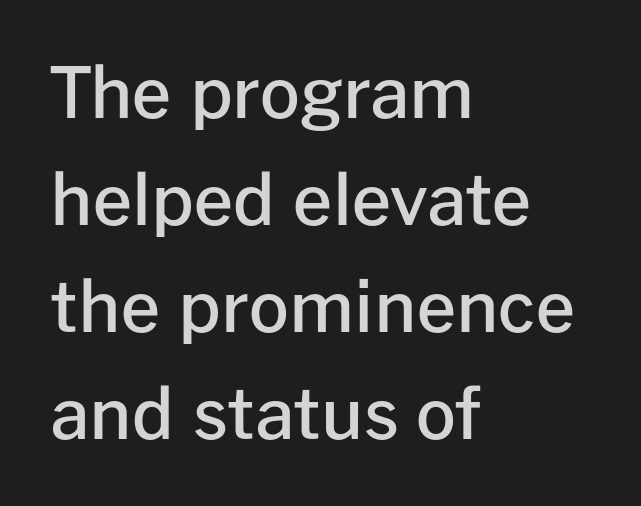
{"serif": "no", "italic": "no", "bold": "semi", "weight": "semibold", "width": "normal", "stroke_contrast": "low", "x_height": "medium", "monospaced": "no", "underline": "no", "align": "left", "line_spacing": "normal", "line_spacing_ratio": 1.53, "letter_spacing": "normal", "letter_spacing_em": 0.0, "glyph_px": 70}
